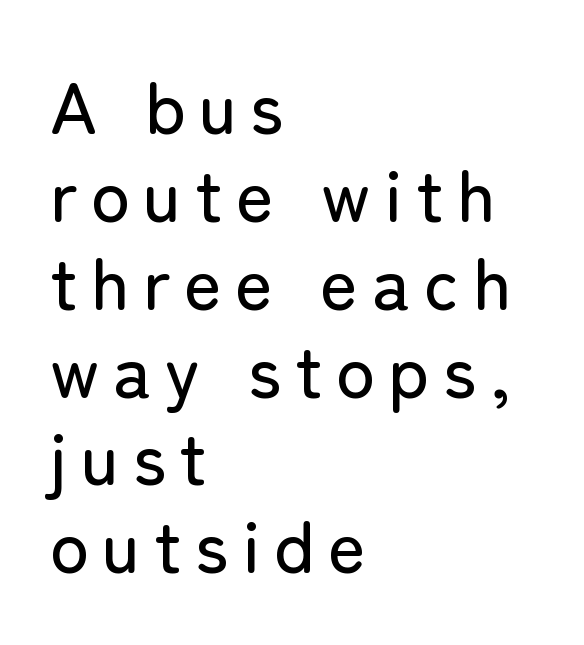
Notice how the stems are strictly vertical — no italics here. Character widths vary here, with narrow letters taking less room than wide ones. Does the copy run flush right? No — it runs flush left. The strip under each line holds only bare page. Note: no serifs on the glyphs.
